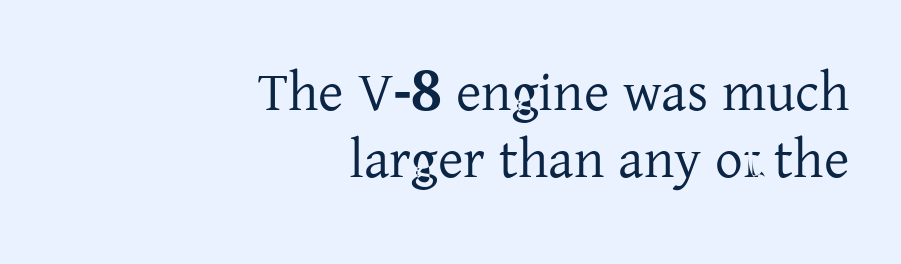
Q: Is the text italic (slanted)? A: No, it is upright.
Q: Is the typeface a serif or a sans-serif typeface? A: Serif.
Q: Is the text underlined? A: No.
Q: How is the paragraph aligned? A: Right-aligned.
Q: Is the spacing between letters normal or unusually wide? A: Normal.
Q: Width (condensed, normal, or wide)? A: Normal.
Q: Stroke contrast? A: Low.
Q: x-height? A: Medium.
Q: Monospaced? A: No.
